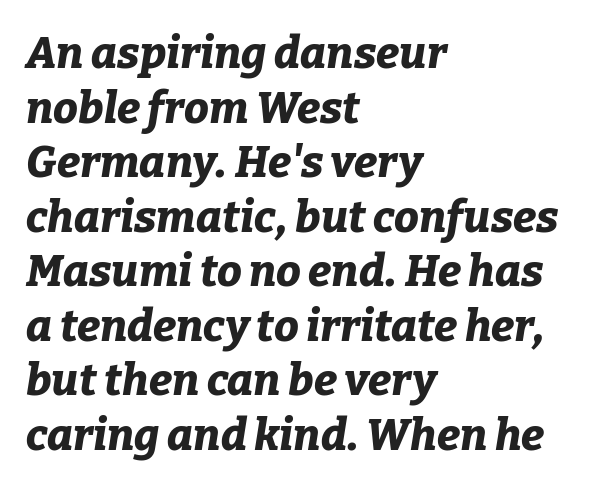
{"italic": "yes", "lean": "right", "slant_degrees": 9, "bold": "yes", "weight": "bold", "width": "normal", "stroke_contrast": "low", "x_height": "medium", "monospaced": "no", "underline": "no", "align": "left", "line_spacing_ratio": 1.24, "letter_spacing": "normal", "letter_spacing_em": 0.0, "glyph_px": 44}
